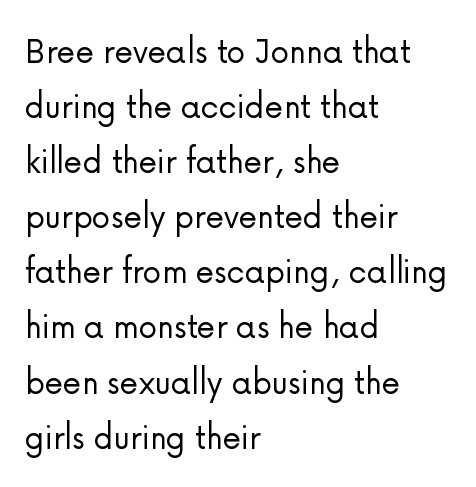
{"serif": "no", "italic": "no", "bold": "no", "weight": "light", "width": "normal", "stroke_contrast": "low", "x_height": "medium", "monospaced": "no", "underline": "no", "align": "left", "line_spacing": "normal", "line_spacing_ratio": 1.45, "letter_spacing": "normal", "letter_spacing_em": 0.0, "glyph_px": 38}
